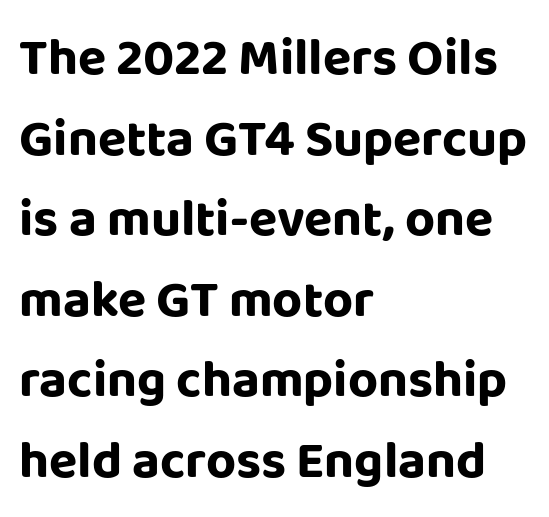
{"serif": "no", "italic": "no", "bold": "yes", "weight": "bold", "width": "normal", "stroke_contrast": "low", "x_height": "large", "monospaced": "no", "underline": "no", "align": "left", "line_spacing": "normal", "line_spacing_ratio": 1.55, "letter_spacing": "normal", "letter_spacing_em": 0.0, "glyph_px": 52}
